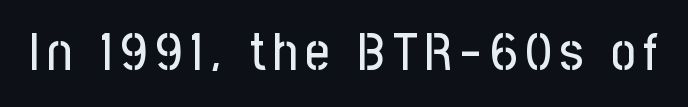
Q: Is the text italic (slanted)? A: No, it is upright.
Q: Is the typeface a serif or a sans-serif typeface? A: Sans-serif.
Q: Is the text underlined? A: No.
Q: Width (condensed, normal, or wide)? A: Condensed.
Q: Stroke contrast? A: Low.
Q: x-height? A: Medium.
Q: Monospaced? A: No.
